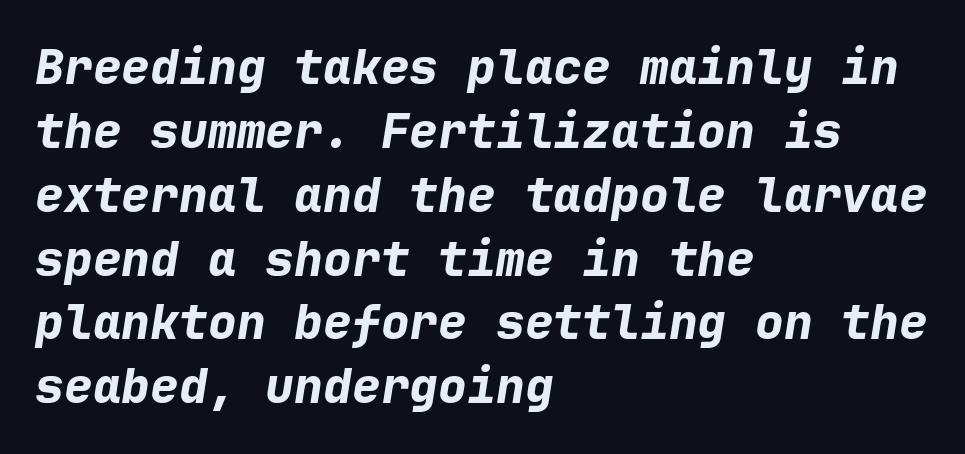
{"italic": "yes", "lean": "right", "slant_degrees": 9, "bold": "yes", "weight": "bold", "width": "normal", "stroke_contrast": "low", "x_height": "medium", "monospaced": "yes", "underline": "no", "align": "left", "line_spacing": "normal", "line_spacing_ratio": 1.33, "letter_spacing": "normal", "letter_spacing_em": 0.0, "glyph_px": 48}
